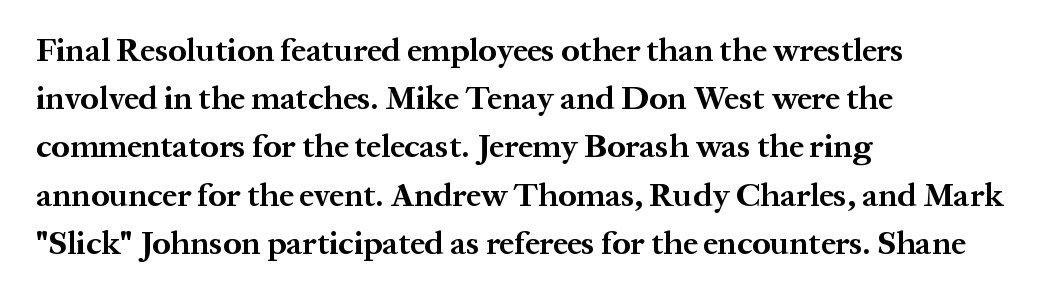
Ordinary non-slanted type is in use. The line texture is even and compact thanks to regular tracking. In terms of weight, the rendering is a true, heavy bold. This rendering uses left alignment, leaving the right contour irregular. Small tapered or slab feet sit at the stroke ends, so this counts as serif.
